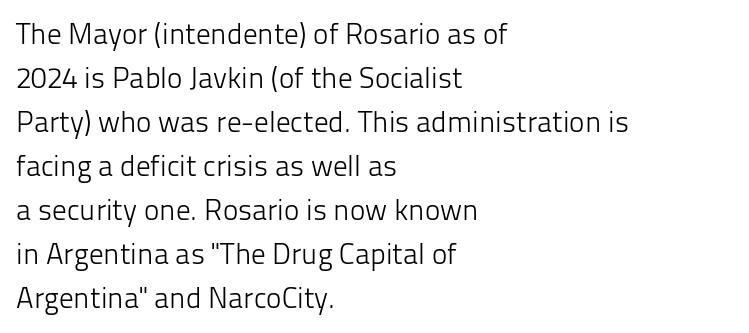
Q: Is the text bold? A: No.
Q: Is the text italic (slanted)? A: No, it is upright.
Q: Is the typeface a serif or a sans-serif typeface? A: Sans-serif.
Q: Is the text underlined? A: No.
Q: How is the paragraph aligned? A: Left-aligned.
Q: Is the spacing between letters normal or unusually wide? A: Normal.
Q: Is the spacing between lines tight, normal or loose? A: Normal.
Q: Width (condensed, normal, or wide)? A: Normal.
Q: Stroke contrast? A: Low.
Q: x-height? A: Medium.
Q: Monospaced? A: No.
